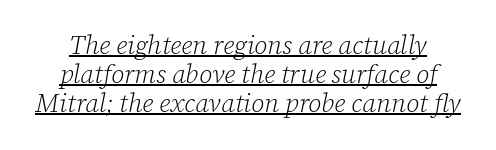
Q: Is the text bold? A: No.
Q: Is the text italic (slanted)? A: Yes, it leans right by about 12 degrees.
Q: Is the text underlined? A: Yes.
Q: Is the spacing between letters normal or unusually wide? A: Normal.
Q: Is the spacing between lines tight, normal or loose? A: Tight.
